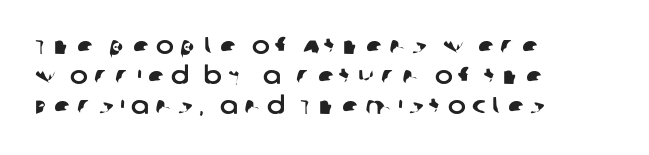
The image shows 24 px text type; set left-aligned, line spacing 1.24x, unusually wide letter spacing (+0.26 em), not underlined.
